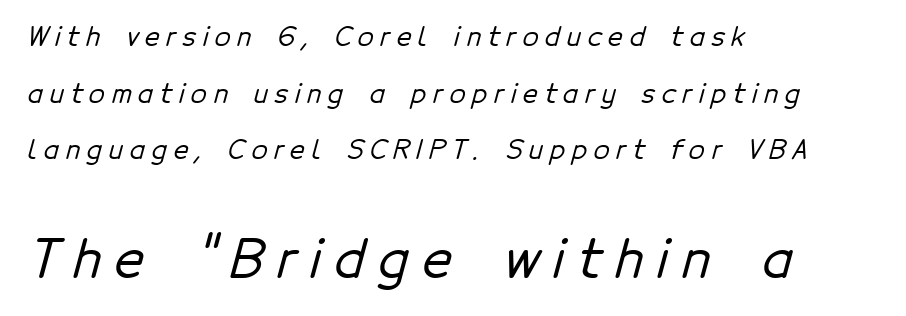
{"serif": "no", "width": "normal", "stroke_contrast": "low", "x_height": "medium", "monospaced": "no", "underline": "no", "align": "left", "line_spacing": "loose", "line_spacing_ratio": 2.18, "letter_spacing": "wide", "letter_spacing_em": 0.25, "larger_block": "second", "size_ratio": 2.0, "glyph_px": 52}
